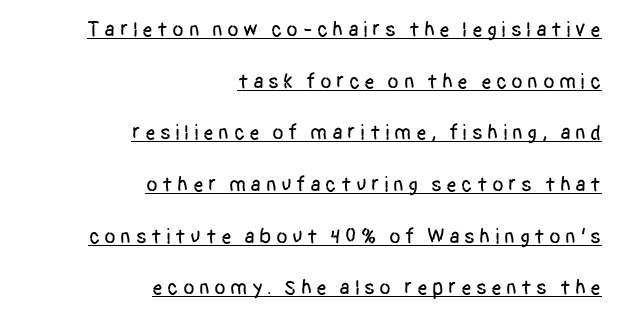
The image shows 21 px text type, upright; set right-aligned, loose line spacing (2.46x), unusually wide letter spacing (+0.21 em), underlined.
